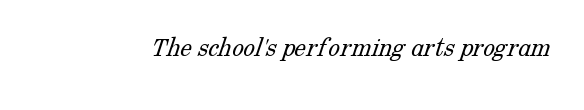
{"serif": "yes", "bold": "no", "weight": "light", "width": "normal", "stroke_contrast": "low", "x_height": "medium", "monospaced": "no", "underline": "no", "letter_spacing": "normal", "letter_spacing_em": 0.0, "glyph_px": 29}
